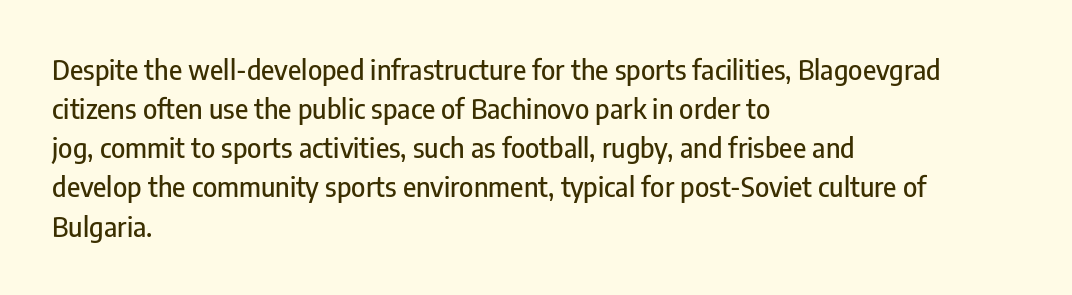
{"italic": "no", "underline": "no", "align": "left", "line_spacing": "normal", "line_spacing_ratio": 1.45, "letter_spacing": "normal", "letter_spacing_em": 0.0, "glyph_px": 27}
